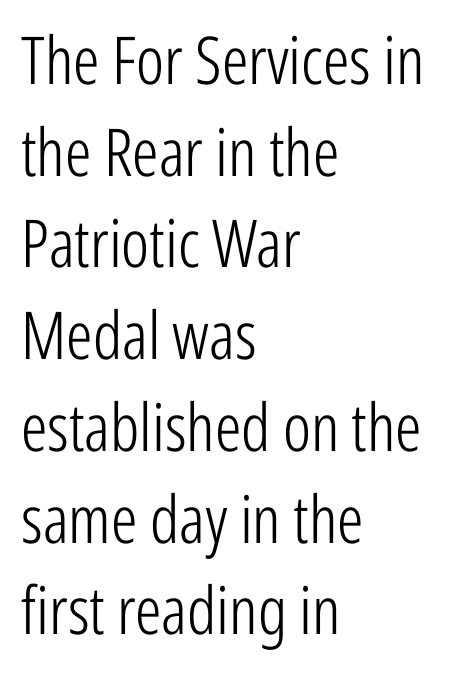
Q: Is the text bold? A: No.
Q: Is the text italic (slanted)? A: No, it is upright.
Q: Is the typeface a serif or a sans-serif typeface? A: Sans-serif.
Q: Is the text underlined? A: No.
Q: How is the paragraph aligned? A: Left-aligned.
Q: Is the spacing between letters normal or unusually wide? A: Normal.
Q: Is the spacing between lines tight, normal or loose? A: Normal.
Q: Width (condensed, normal, or wide)? A: Condensed.
Q: Stroke contrast? A: Low.
Q: x-height? A: Medium.
Q: Monospaced? A: No.
